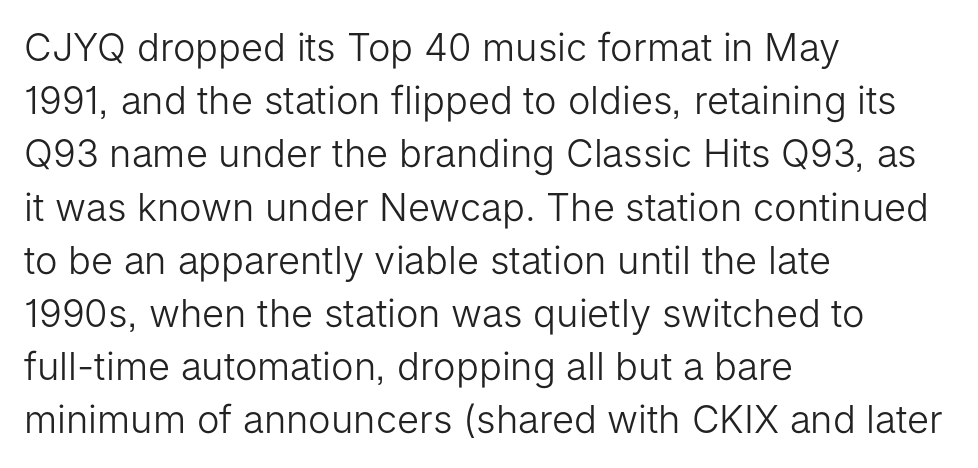
Q: Is the text bold? A: No.
Q: Is the text italic (slanted)? A: No, it is upright.
Q: Is the typeface a serif or a sans-serif typeface? A: Sans-serif.
Q: Is the text underlined? A: No.
Q: How is the paragraph aligned? A: Left-aligned.
Q: Is the spacing between letters normal or unusually wide? A: Normal.
Q: Is the spacing between lines tight, normal or loose? A: Normal.
Q: Width (condensed, normal, or wide)? A: Normal.
Q: Stroke contrast? A: Low.
Q: x-height? A: Medium.
Q: Monospaced? A: No.
